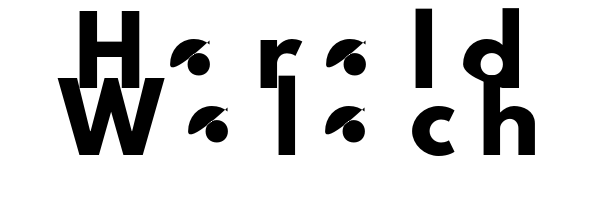
{"serif": "no", "italic": "no", "width": "normal", "stroke_contrast": "low", "x_height": "small", "monospaced": "no", "underline": "no", "line_spacing": "tight", "line_spacing_ratio": 1.08, "letter_spacing": "wide", "letter_spacing_em": 0.37, "glyph_px": 62}
